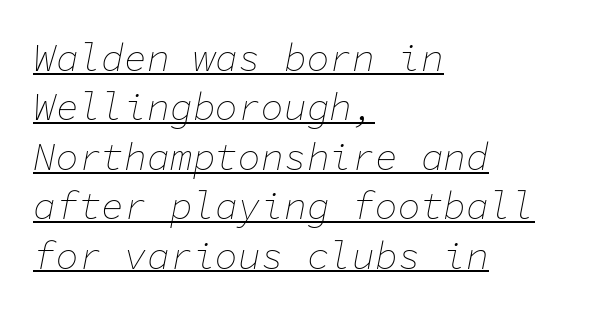
{"italic": "yes", "lean": "right", "slant_degrees": 11, "bold": "no", "weight": "thin", "width": "normal", "stroke_contrast": "low", "x_height": "medium", "monospaced": "yes", "underline": "yes", "align": "left", "line_spacing": "normal", "line_spacing_ratio": 1.3, "letter_spacing": "normal", "letter_spacing_em": 0.0, "glyph_px": 38}
